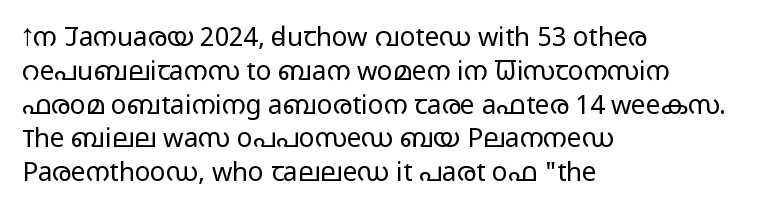
Descenders are the only things crossing below the line. Vertical strokes here are truly vertical. Compared with typical paragraphs, the rows here are spaced about the same. The setting favours the left margin, as ordinary paragraphs usually do.
